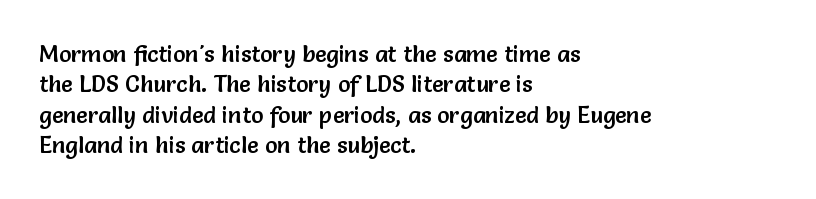
{"italic": "no", "underline": "no", "align": "left", "line_spacing": "normal", "line_spacing_ratio": 1.32, "letter_spacing": "normal", "letter_spacing_em": 0.0, "glyph_px": 23}
